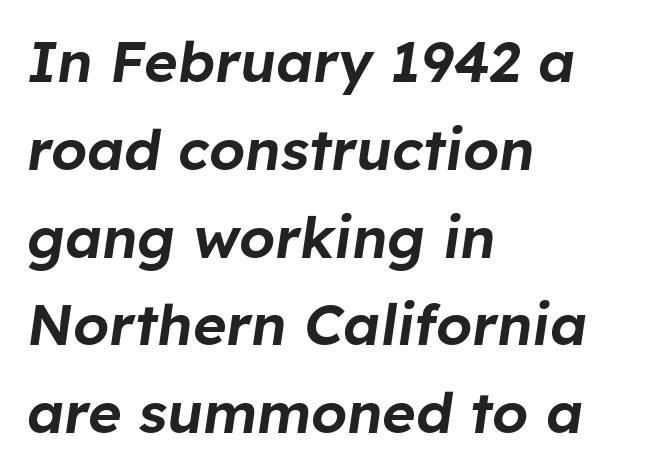
{"italic": "yes", "lean": "right", "slant_degrees": 8, "width": "normal", "stroke_contrast": "low", "x_height": "medium", "monospaced": "no", "underline": "no", "align": "left", "line_spacing": "normal", "line_spacing_ratio": 1.54, "letter_spacing": "normal", "letter_spacing_em": 0.0, "glyph_px": 57}
